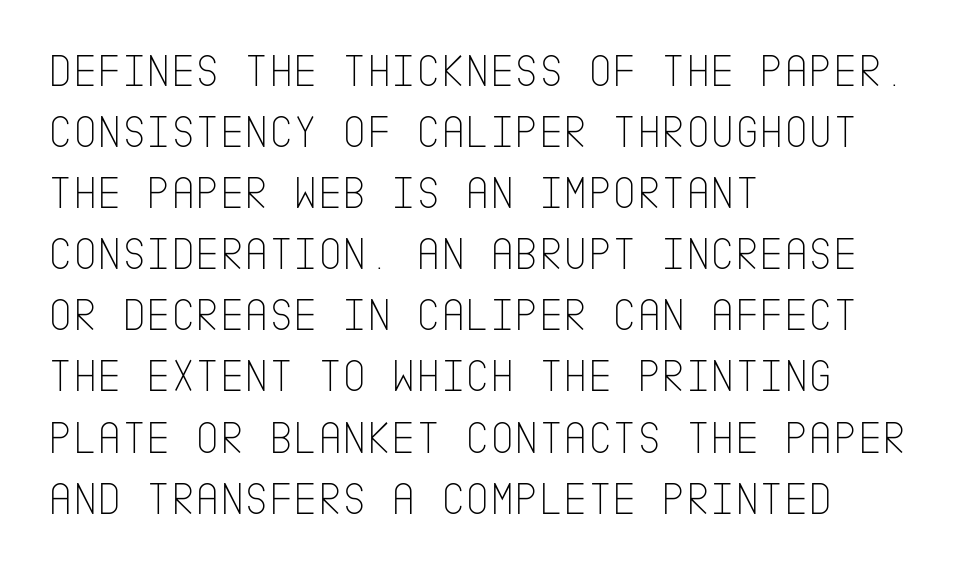
The image shows 47 px thin, condensed sans-serif type, upright; set left-aligned, normal line spacing (1.3x), normal letter spacing, not underlined; low stroke contrast and a large x-height.
